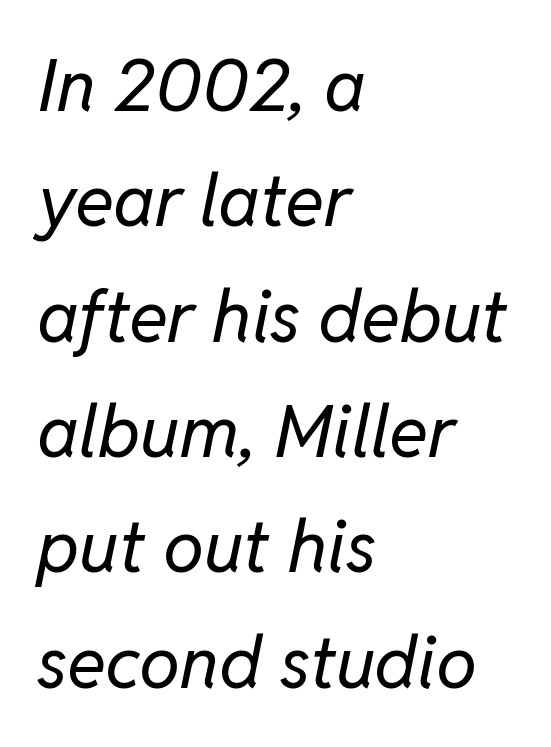
{"italic": "yes", "lean": "right", "slant_degrees": 11, "bold": "no", "weight": "regular", "width": "normal", "stroke_contrast": "low", "x_height": "medium", "monospaced": "no", "underline": "no", "align": "left", "line_spacing": "normal", "line_spacing_ratio": 1.58, "letter_spacing": "normal", "letter_spacing_em": 0.0, "glyph_px": 73}
